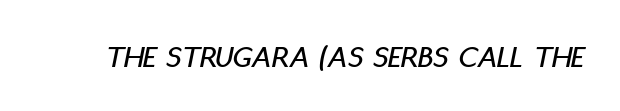
{"italic": "yes", "lean": "right", "slant_degrees": 11, "width": "condensed", "stroke_contrast": "low", "x_height": "large", "monospaced": "no", "underline": "no", "letter_spacing": "normal", "letter_spacing_em": 0.0, "glyph_px": 32}
